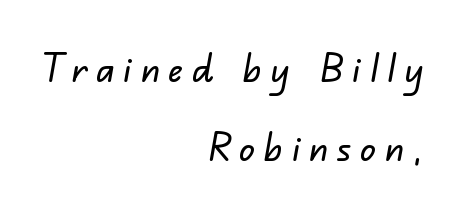
Q: Is the typeface a serif or a sans-serif typeface? A: Sans-serif.
Q: Is the text underlined? A: No.
Q: How is the paragraph aligned? A: Right-aligned.
Q: Is the spacing between letters normal or unusually wide? A: Unusually wide.
Q: Is the spacing between lines tight, normal or loose? A: Loose.
Q: Width (condensed, normal, or wide)? A: Normal.
Q: Stroke contrast? A: Low.
Q: x-height? A: Small.
Q: Monospaced? A: No.
